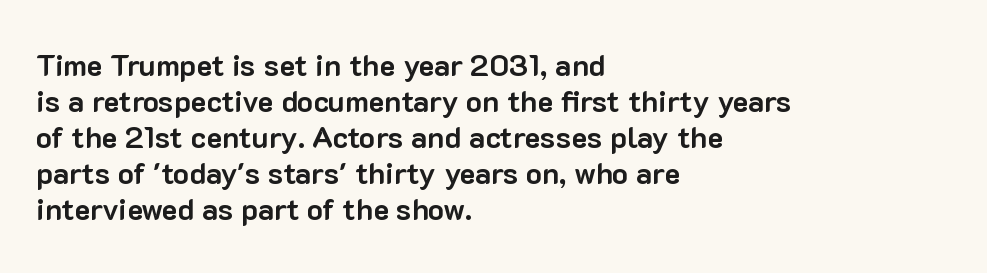
{"serif": "no", "italic": "no", "bold": "yes", "weight": "bold", "width": "normal", "stroke_contrast": "low", "x_height": "medium", "monospaced": "no", "underline": "no", "align": "left", "line_spacing_ratio": 1.2, "letter_spacing": "normal", "letter_spacing_em": 0.0, "glyph_px": 30}
